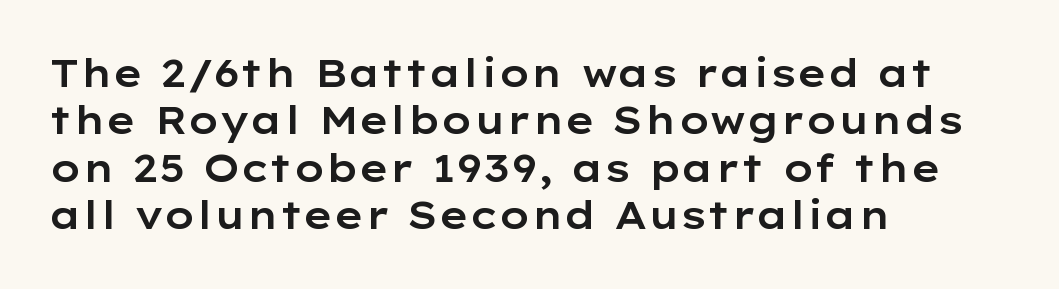
The image shows 38 px wide sans-serif type, upright; set left-aligned, normal line spacing (1.25x), normal letter spacing, not underlined; low stroke contrast and a medium x-height.
